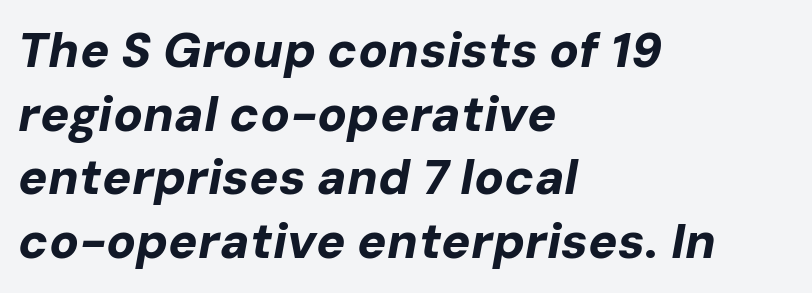
The image shows 49 px bold type, italic (leaning right); set left-aligned, normal line spacing (1.3x), normal letter spacing, not underlined; low stroke contrast and a medium x-height.
